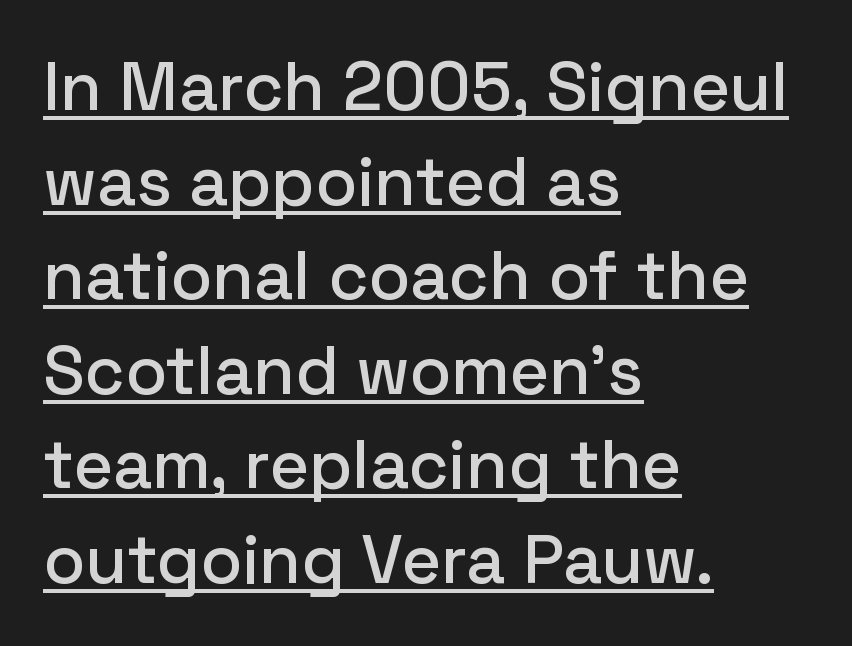
The image shows 68 px sans-serif type, upright; set left-aligned, normal line spacing (1.39x), normal letter spacing, underlined; low stroke contrast and a medium x-height.
